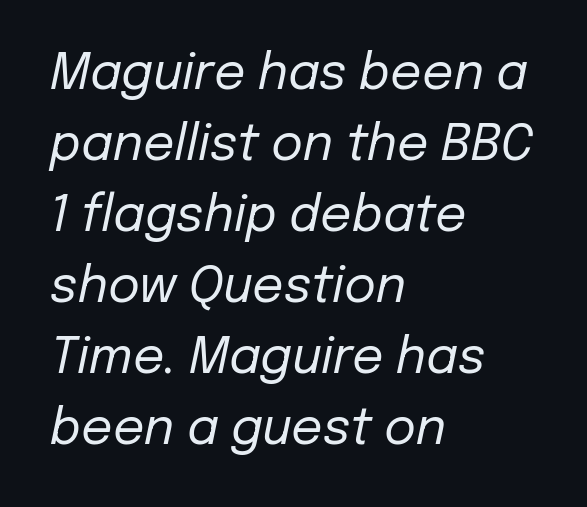
The image shows 49 px regular-weight type, italic (leaning right); set left-aligned, normal line spacing (1.45x), normal letter spacing, not underlined; low stroke contrast and a medium x-height.
